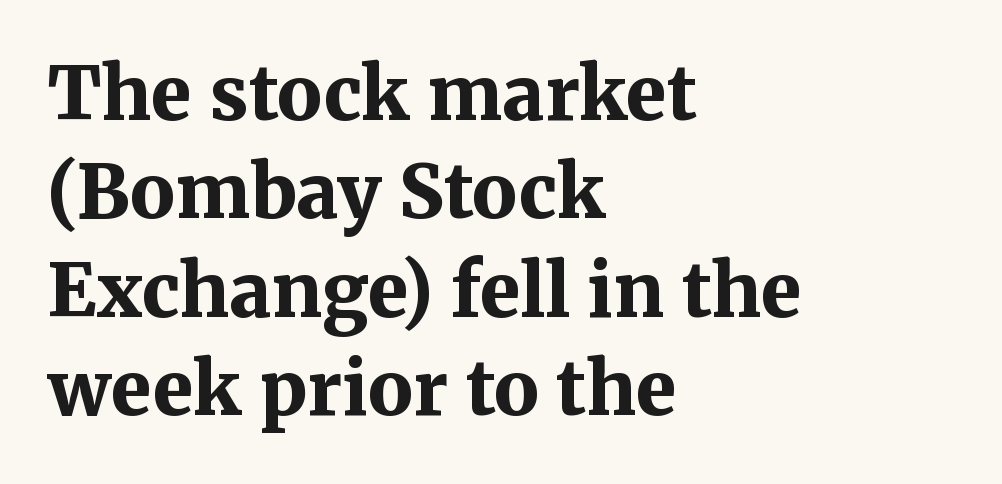
The image shows 74 px bold serif type, upright; set left-aligned, normal line spacing (1.33x), normal letter spacing, not underlined; medium stroke contrast and a medium x-height.
